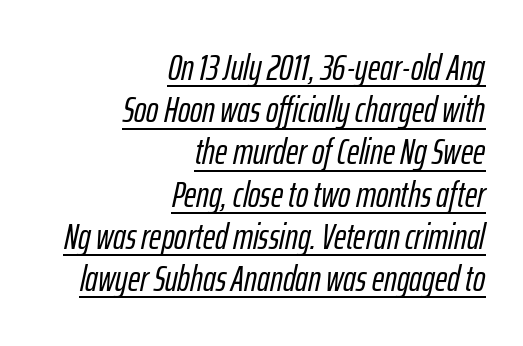
The typesetter chose a ragged-left arrangement here. The gaps between neighbouring characters are ordinary and unremarkable. The lettering tilts uniformly, giving the passage an italic look. Proportional: the letters do not fall into vertical columns.
